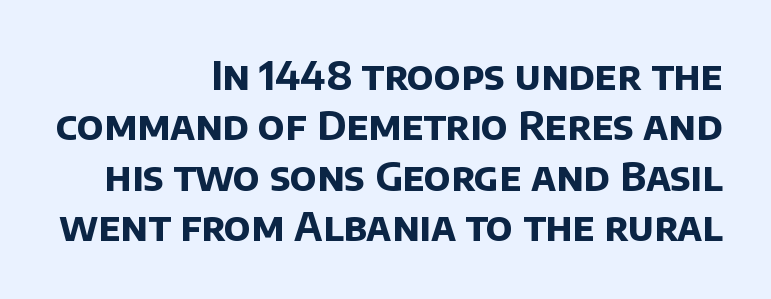
Q: Is the text bold? A: Yes.
Q: Is the typeface a serif or a sans-serif typeface? A: Sans-serif.
Q: Is the text underlined? A: No.
Q: How is the paragraph aligned? A: Right-aligned.
Q: Is the spacing between letters normal or unusually wide? A: Normal.
Q: Is the spacing between lines tight, normal or loose? A: Normal.
Q: Width (condensed, normal, or wide)? A: Normal.
Q: Stroke contrast? A: Low.
Q: x-height? A: Large.
Q: Monospaced? A: No.
